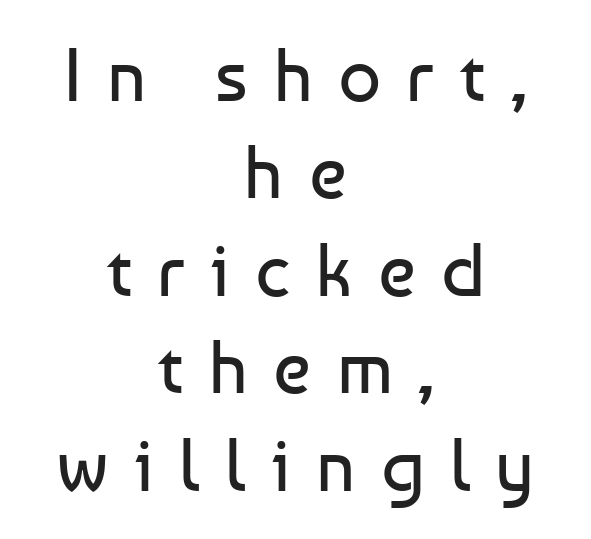
Note: no serifs on the glyphs. Every stem runs plumb, perpendicular to the baseline. Neither beginnings nor endings align; midpoints do. Reading down the column, the eye jumps a familiar distance to each next line. Descenders are the only things crossing below the line. Display-style spreading of the glyphs; the letterfit is very open.
